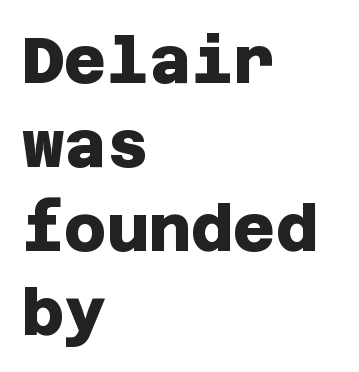
Q: Is the text bold? A: Yes.
Q: Is the typeface a serif or a sans-serif typeface? A: Sans-serif.
Q: Is the text underlined? A: No.
Q: How is the paragraph aligned? A: Left-aligned.
Q: Is the spacing between letters normal or unusually wide? A: Normal.
Q: Is the spacing between lines tight, normal or loose? A: Normal.
Q: Width (condensed, normal, or wide)? A: Normal.
Q: Stroke contrast? A: Low.
Q: x-height? A: Large.
